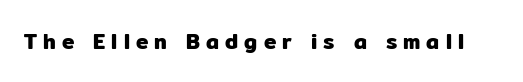
{"italic": "no", "underline": "no", "letter_spacing": "wide", "letter_spacing_em": 0.29, "glyph_px": 21}
